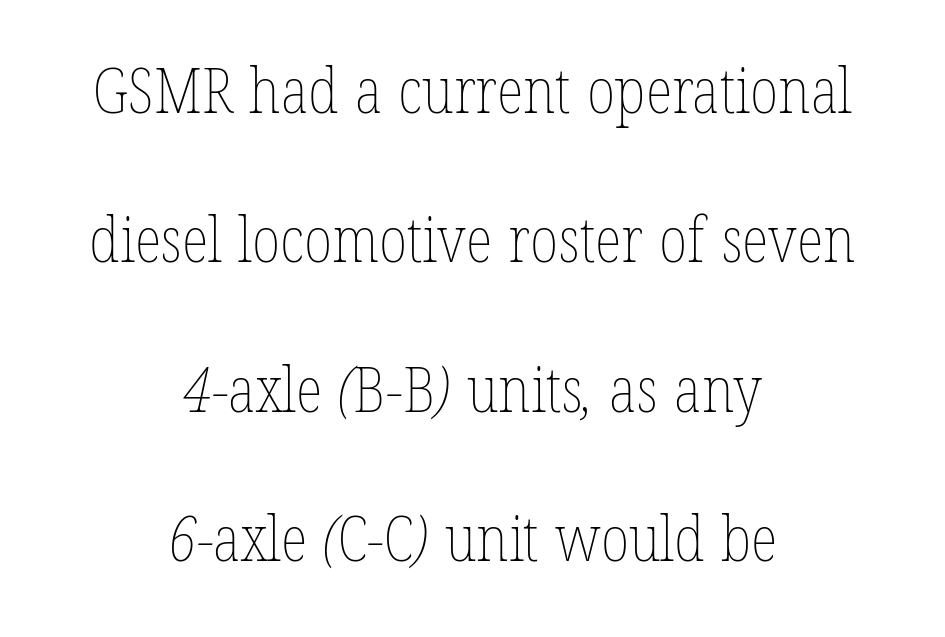
Q: Is the text bold? A: No.
Q: Is the text underlined? A: No.
Q: How is the paragraph aligned? A: Centered.
Q: Is the spacing between letters normal or unusually wide? A: Normal.
Q: Is the spacing between lines tight, normal or loose? A: Loose.
Q: Width (condensed, normal, or wide)? A: Condensed.
Q: Stroke contrast? A: Low.
Q: x-height? A: Medium.
Q: Monospaced? A: No.
